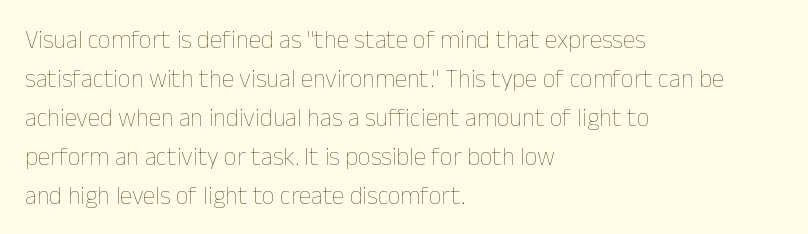
Q: Is the text bold? A: No.
Q: Is the text italic (slanted)? A: No, it is upright.
Q: Is the text underlined? A: No.
Q: How is the paragraph aligned? A: Left-aligned.
Q: Is the spacing between letters normal or unusually wide? A: Normal.
Q: Is the spacing between lines tight, normal or loose? A: Normal.
